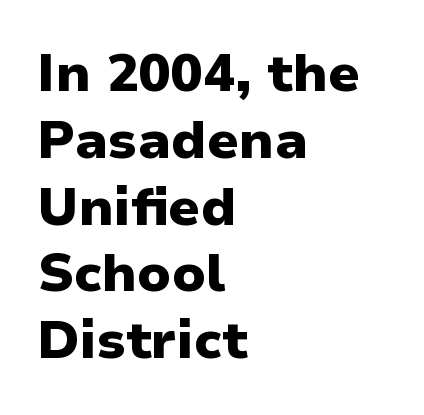
The image shows 53 px heavy sans-serif type, upright; set left-aligned, normal line spacing (1.26x), normal letter spacing, not underlined; low stroke contrast and a medium x-height.
